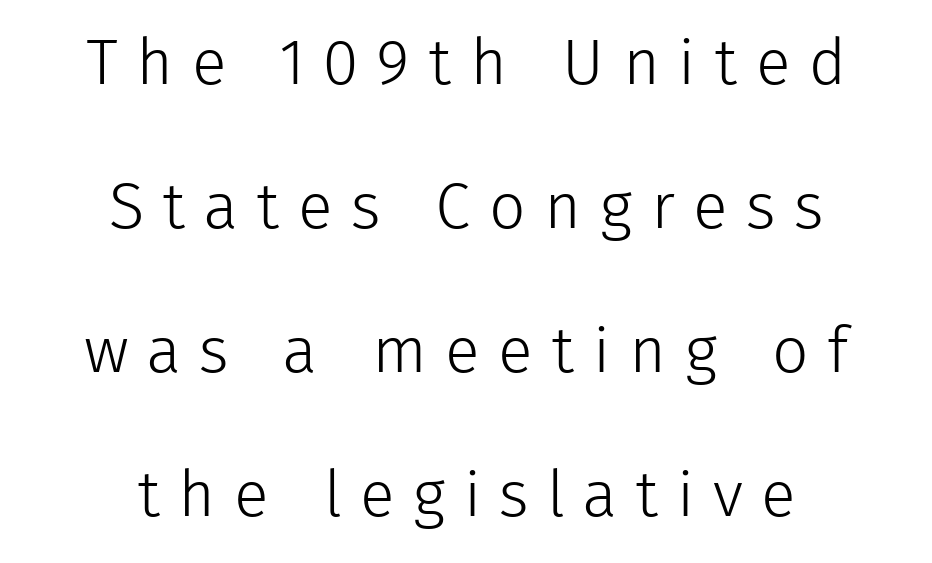
Lines of text with bare space underneath. You could only call the tracking loose — the letters float apart. The letters carry no serifs — their stems end cleanly without finishing strokes. A roman cut, with each character standing at attention.
